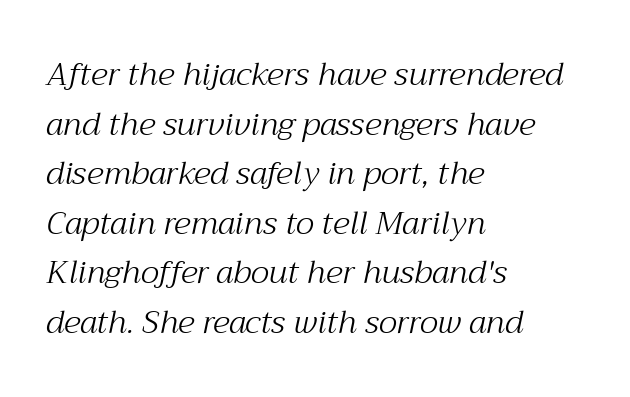
A quiet, ordinary-to-light weight characterises the typeface. Letter spacing: default. Tall strokes in this sample are angled rather than plumb. The specimen omits any rule beneath the text block's lines. Notice how descenders clear the ascenders below comfortably — that's standard leading.
